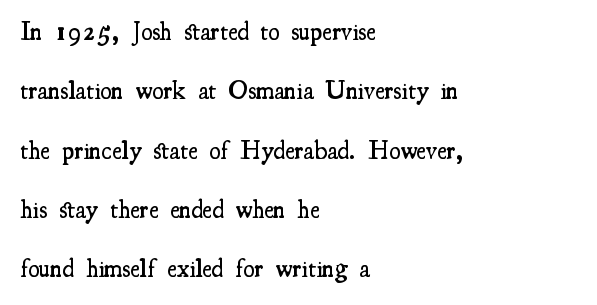
Compared with a centered layout, this one pins lines to the left instead. Weight: semibold (demi). Does the lettering tilt? It doesn't — this is upright. Spacing between characters is what you'd get straight out of the box.
